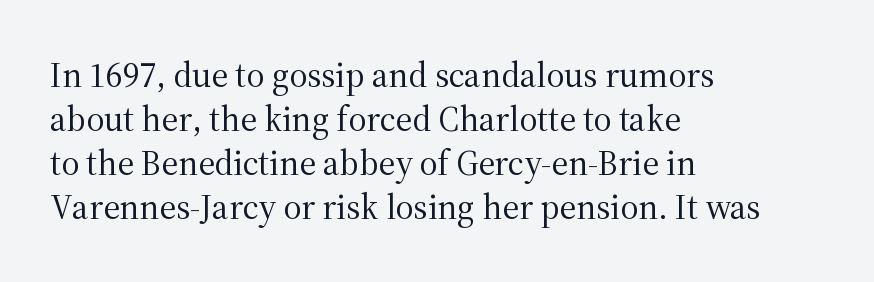
The image shows 35 px regular-weight serif type, upright; set left-aligned, normal line spacing (1.26x), normal letter spacing, not underlined; medium stroke contrast and a medium x-height.
